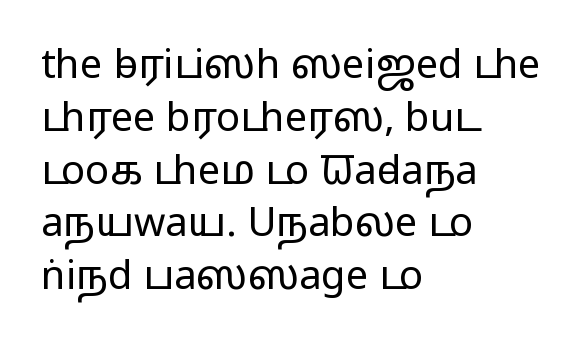
Bold? No — there's no thickening of the strokes. Is there much room between lines? A standard amount, neither cramped nor airy. Between one letter and the next there's only the usual sliver of space. Posture: vertical.
